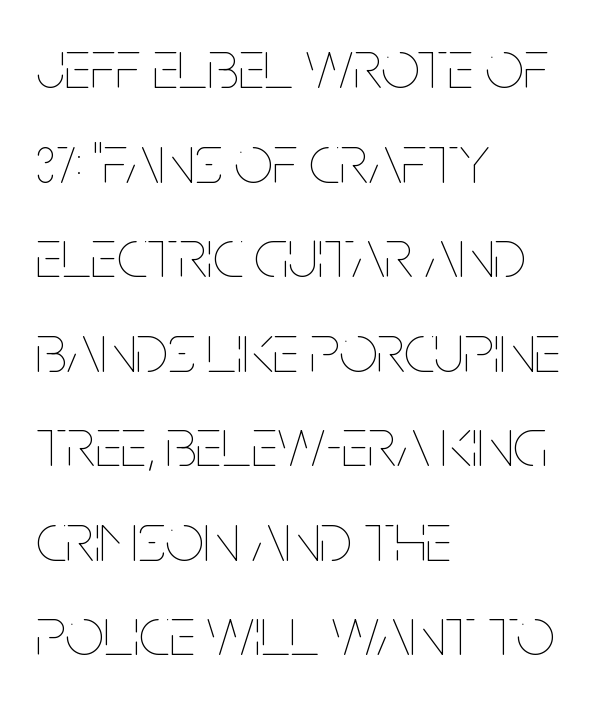
Q: Is the text bold? A: No.
Q: Is the text italic (slanted)? A: No, it is upright.
Q: Is the text underlined? A: No.
Q: How is the paragraph aligned? A: Left-aligned.
Q: Is the spacing between letters normal or unusually wide? A: Normal.
Q: Is the spacing between lines tight, normal or loose? A: Normal.
Q: Width (condensed, normal, or wide)? A: Condensed.
Q: Stroke contrast? A: Low.
Q: x-height? A: Large.
Q: Monospaced? A: No.
